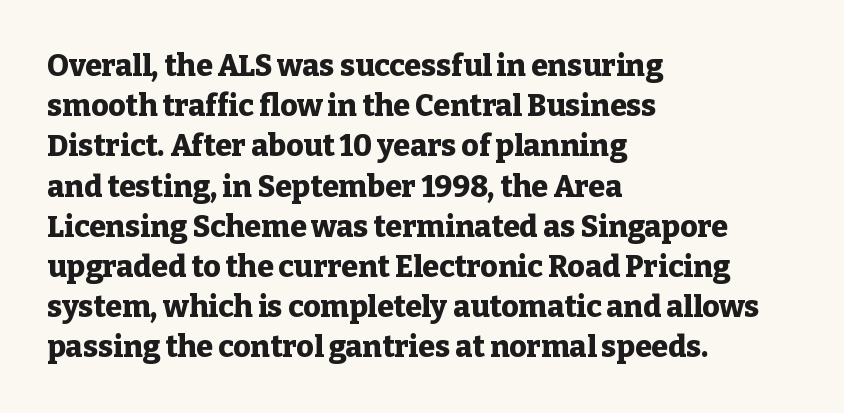
This sample uses an upright cut, with every glyph sitting square on the baseline. This rendering uses left alignment, leaving the right contour irregular. Evenly set lines give the paragraph a standard silhouette. The characters display serif detailing at their extremities. There is no visible air inserted between adjacent glyphs. Is this a fixed-width face? No — the glyphs have proportional, varying widths.
